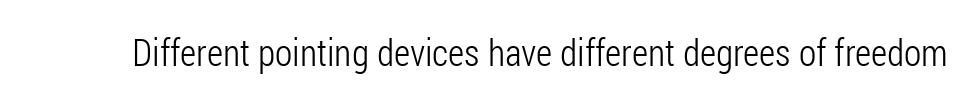
Q: Is the text bold? A: No.
Q: Is the text italic (slanted)? A: No, it is upright.
Q: Is the typeface a serif or a sans-serif typeface? A: Sans-serif.
Q: Is the text underlined? A: No.
Q: Is the spacing between letters normal or unusually wide? A: Normal.
Q: Width (condensed, normal, or wide)? A: Condensed.
Q: Stroke contrast? A: Low.
Q: x-height? A: Medium.
Q: Monospaced? A: No.
